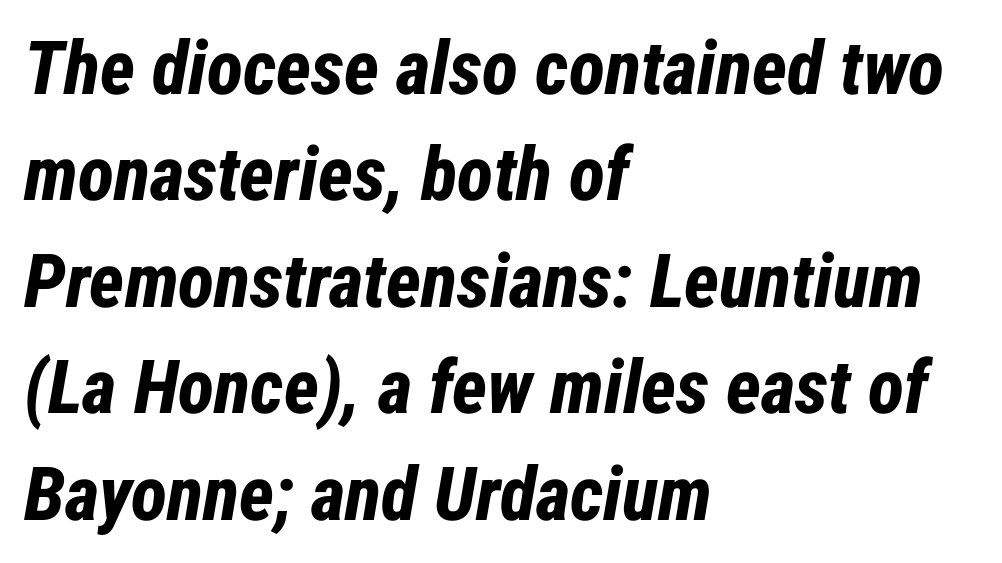
Spacing between characters is what you'd get straight out of the box. These lines are rendered in a variable-pitch font. Heavy-handed strokes throughout: this text is bold. The passage shown leans; its letterforms are oblique. The specimen omits any rule beneath the text block's lines.
